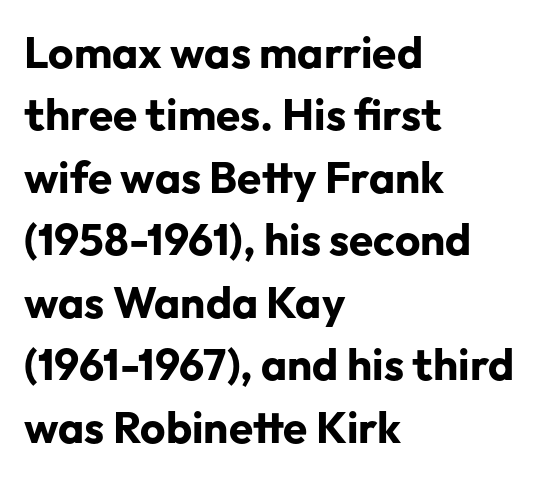
{"serif": "no", "italic": "no", "bold": "yes", "weight": "bold", "width": "normal", "stroke_contrast": "low", "x_height": "medium", "monospaced": "no", "underline": "no", "align": "left", "line_spacing": "normal", "line_spacing_ratio": 1.42, "letter_spacing": "normal", "letter_spacing_em": 0.0, "glyph_px": 44}
